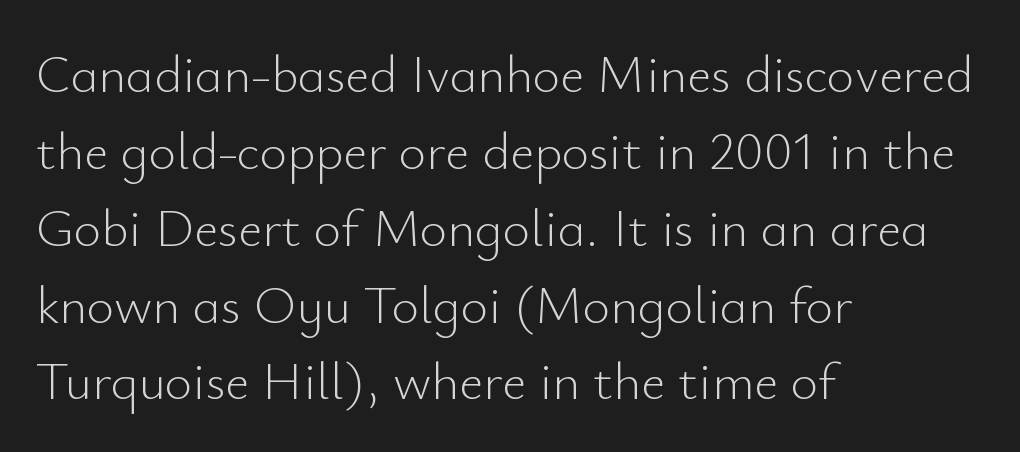
Q: Is the text bold? A: No.
Q: Is the text italic (slanted)? A: No, it is upright.
Q: Is the typeface a serif or a sans-serif typeface? A: Sans-serif.
Q: Is the text underlined? A: No.
Q: How is the paragraph aligned? A: Left-aligned.
Q: Is the spacing between letters normal or unusually wide? A: Normal.
Q: Is the spacing between lines tight, normal or loose? A: Normal.
Q: Width (condensed, normal, or wide)? A: Normal.
Q: Stroke contrast? A: Low.
Q: x-height? A: Small.
Q: Monospaced? A: No.
